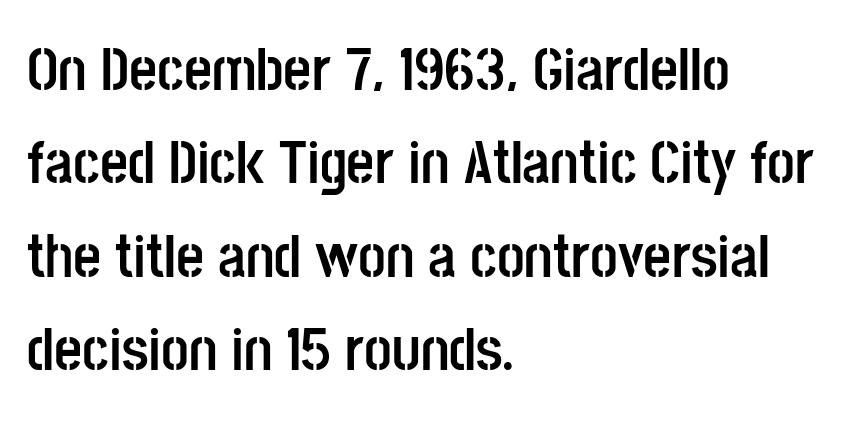
The image shows 61 px semibold, condensed sans-serif type, upright; set left-aligned, normal line spacing (1.53x), normal letter spacing, not underlined; low stroke contrast and a large x-height.
